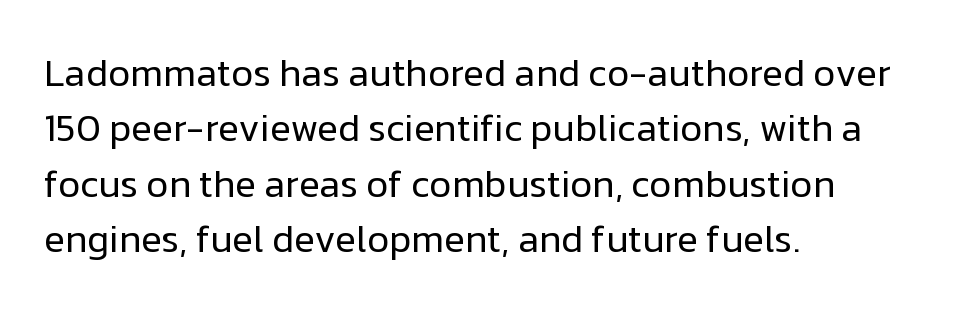
Q: Is the text bold? A: No.
Q: Is the text italic (slanted)? A: No, it is upright.
Q: Is the typeface a serif or a sans-serif typeface? A: Sans-serif.
Q: Is the text underlined? A: No.
Q: How is the paragraph aligned? A: Left-aligned.
Q: Is the spacing between letters normal or unusually wide? A: Normal.
Q: Is the spacing between lines tight, normal or loose? A: Normal.
Q: Width (condensed, normal, or wide)? A: Normal.
Q: Stroke contrast? A: Low.
Q: x-height? A: Medium.
Q: Monospaced? A: No.
